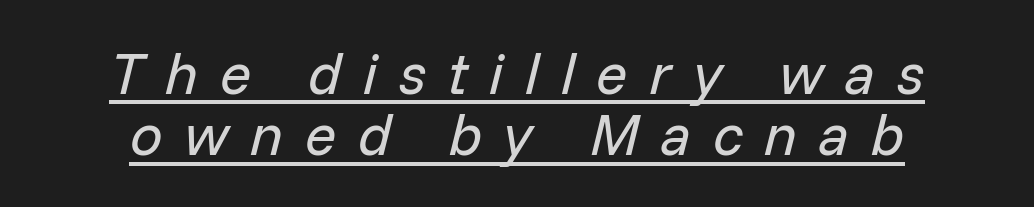
The image shows 58 px regular-weight type, italic (leaning right); set centered, tight line spacing (1.06x), unusually wide letter spacing (+0.37 em), underlined; low stroke contrast and a medium x-height.
